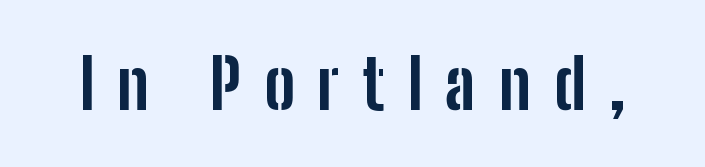
The image shows 69 px bold, condensed sans-serif type, upright; set unusually wide letter spacing (+0.33 em), not underlined; low stroke contrast and a medium x-height.
